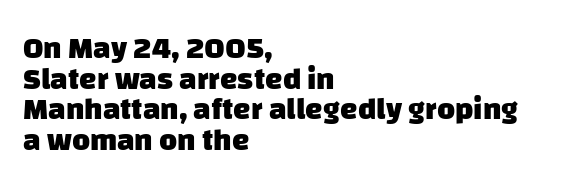
The designer dialed line spacing down below the default. The passage shown is typed in a proportional face where columns would drift. Check the space under the baseline: it is left empty. The text was rendered using a sans face with plain stroke endings. Typeset ragged right — the left edge is the straight one. Caption: standard tracking, unaltered.
